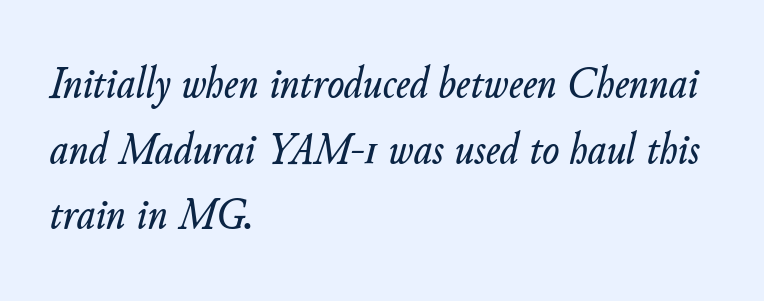
Q: Is the text italic (slanted)? A: Yes, it leans right by about 11 degrees.
Q: Is the text underlined? A: No.
Q: How is the paragraph aligned? A: Left-aligned.
Q: Is the spacing between letters normal or unusually wide? A: Normal.
Q: Is the spacing between lines tight, normal or loose? A: Normal.
Q: Width (condensed, normal, or wide)? A: Normal.
Q: Stroke contrast? A: Low.
Q: x-height? A: Small.
Q: Monospaced? A: No.
